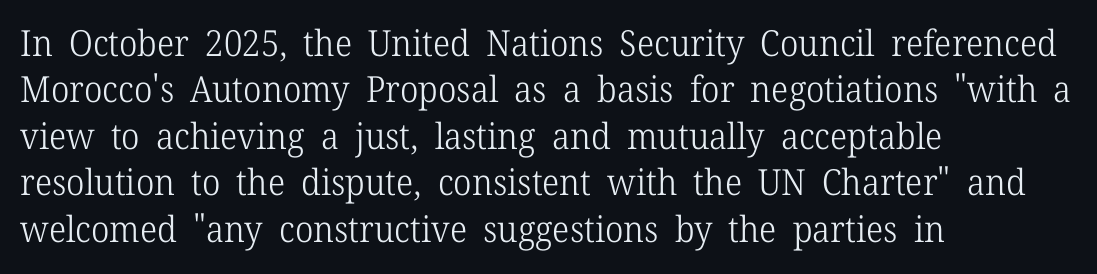
This is the regular roman posture of the typeface. Counters stay open thanks to moderate or lighter strokes. Glance below the letters and you will spot only blank space. Honestly, the letter spacing is just normal — you wouldn't notice it. Think of a printed novel: that variable character pitch is what you see here. If you drew a ruler down the left edge, every line would touch it.
